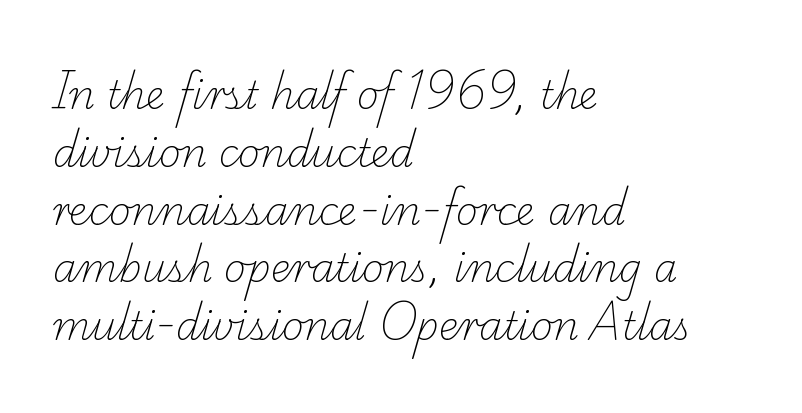
{"serif": "yes", "bold": "no", "weight": "light", "width": "normal", "stroke_contrast": "low", "x_height": "small", "monospaced": "no", "underline": "no", "align": "left", "line_spacing": "normal", "line_spacing_ratio": 1.52, "letter_spacing": "normal", "letter_spacing_em": 0.0, "glyph_px": 38}
